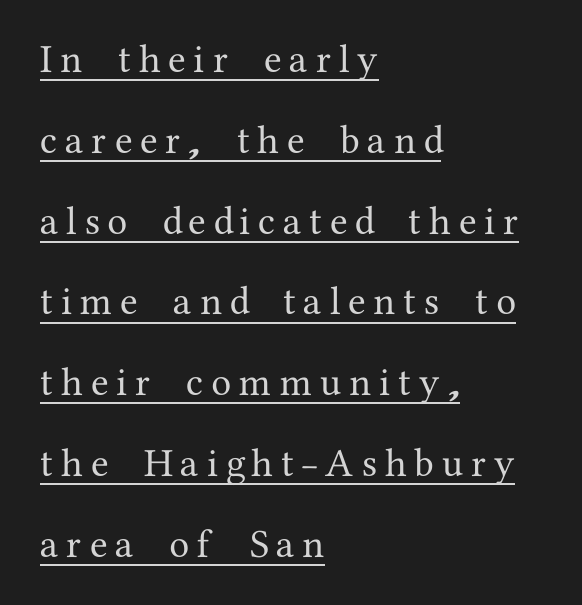
{"serif": "yes", "italic": "no", "width": "normal", "stroke_contrast": "medium", "x_height": "medium", "monospaced": "no", "underline": "yes", "align": "left", "line_spacing": "loose", "line_spacing_ratio": 2.02, "letter_spacing": "wide", "letter_spacing_em": 0.2, "glyph_px": 40}
